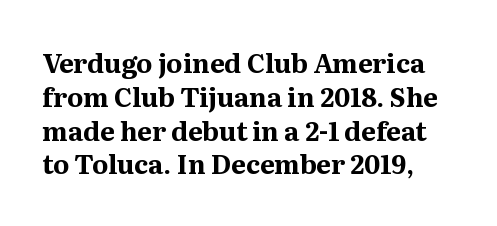
{"italic": "no", "bold": "yes", "underline": "no", "line_spacing": "normal", "line_spacing_ratio": 1.3, "letter_spacing": "normal", "letter_spacing_em": 0.0, "glyph_px": 26}
